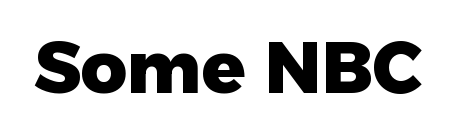
The image shows 72 px heavy sans-serif type, upright; set normal letter spacing, not underlined; low stroke contrast and a medium x-height.
